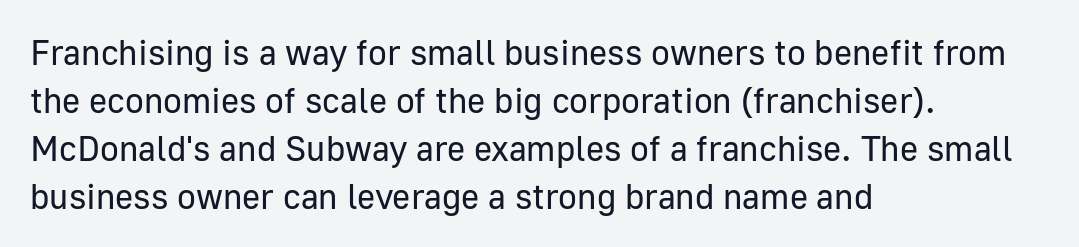
The image shows 35 px regular-weight sans-serif type, upright; set left-aligned, normal line spacing (1.37x), normal letter spacing, not underlined; low stroke contrast and a medium x-height.
